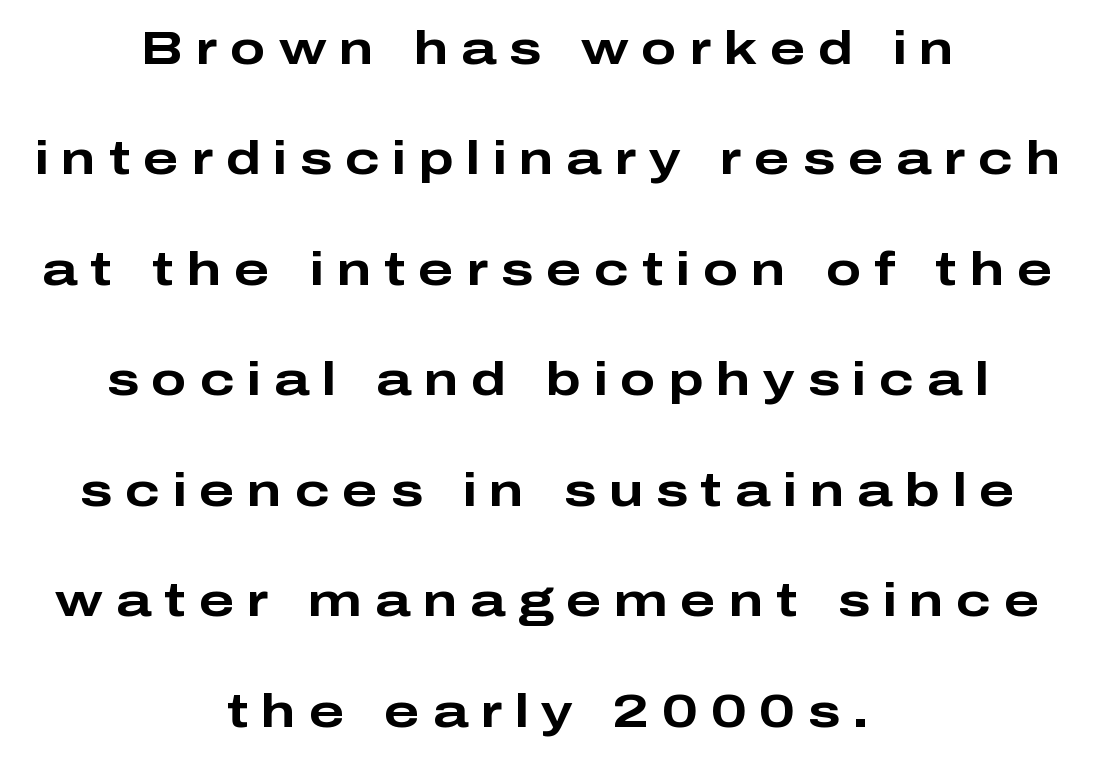
Q: Is the text bold? A: Yes.
Q: Is the text italic (slanted)? A: No, it is upright.
Q: Is the typeface a serif or a sans-serif typeface? A: Sans-serif.
Q: Is the text underlined? A: No.
Q: How is the paragraph aligned? A: Centered.
Q: Is the spacing between letters normal or unusually wide? A: Unusually wide.
Q: Is the spacing between lines tight, normal or loose? A: Loose.
Q: Width (condensed, normal, or wide)? A: Wide.
Q: Stroke contrast? A: Low.
Q: x-height? A: Medium.
Q: Monospaced? A: No.
